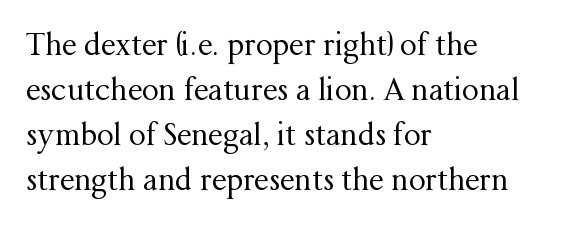
Q: Is the text bold? A: No.
Q: Is the text italic (slanted)? A: No, it is upright.
Q: Is the typeface a serif or a sans-serif typeface? A: Serif.
Q: Is the text underlined? A: No.
Q: How is the paragraph aligned? A: Left-aligned.
Q: Is the spacing between letters normal or unusually wide? A: Normal.
Q: Is the spacing between lines tight, normal or loose? A: Normal.
Q: Width (condensed, normal, or wide)? A: Normal.
Q: Stroke contrast? A: Medium.
Q: x-height? A: Medium.
Q: Monospaced? A: No.
